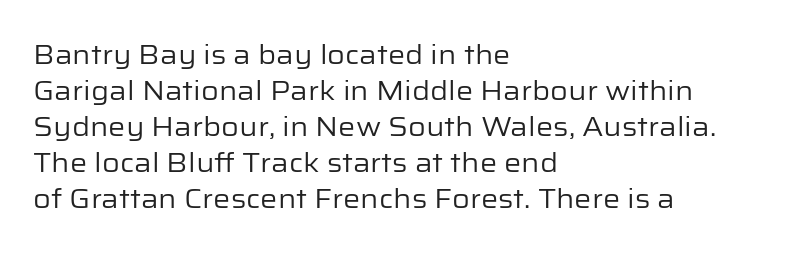
A clean baseline with only descenders dipping below it. The letters stand upright; this is a roman face. The letterforms sit shoulder to shoulder at normal distance. The compositor pushed each line to the left boundary.
